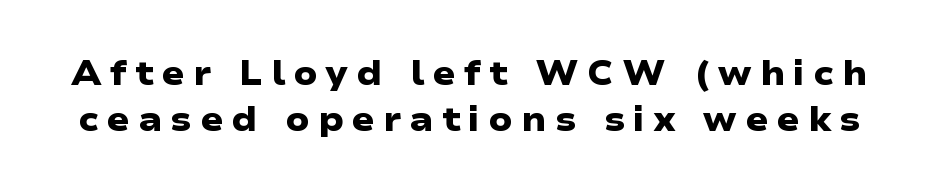
Q: Is the text bold? A: Yes.
Q: Is the typeface a serif or a sans-serif typeface? A: Sans-serif.
Q: Is the text underlined? A: No.
Q: Is the spacing between letters normal or unusually wide? A: Unusually wide.
Q: Is the spacing between lines tight, normal or loose? A: Normal.
Q: Width (condensed, normal, or wide)? A: Wide.
Q: Stroke contrast? A: Low.
Q: x-height? A: Medium.
Q: Monospaced? A: No.
